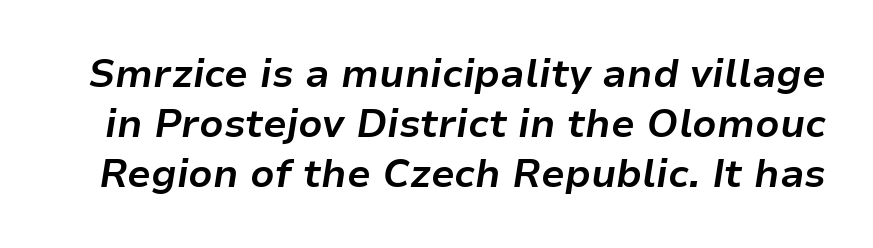
The image shows 39 px bold type, italic (leaning right); set normal line spacing (1.28x), normal letter spacing, not underlined; low stroke contrast and a medium x-height.
